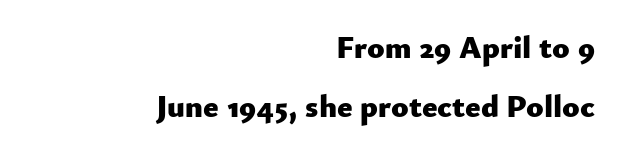
The image shows 32 px heavy sans-serif type, upright; set right-aligned, line spacing 1.84x, normal letter spacing, not underlined; low stroke contrast and a small x-height.
